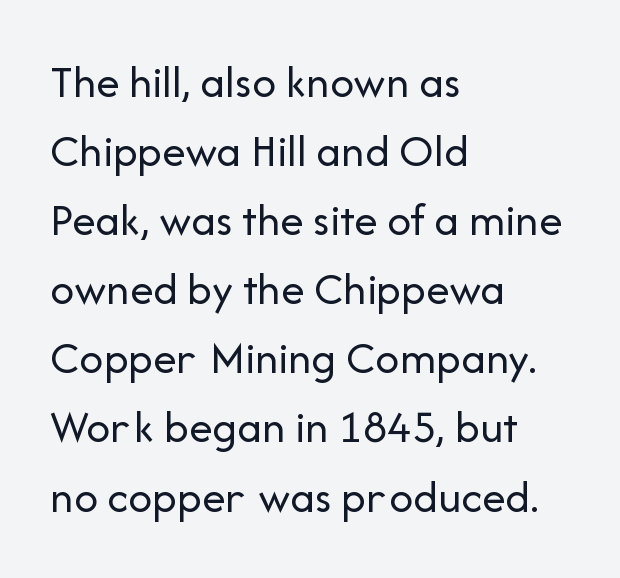
Q: Is the text bold? A: No.
Q: Is the text italic (slanted)? A: No, it is upright.
Q: Is the typeface a serif or a sans-serif typeface? A: Sans-serif.
Q: Is the text underlined? A: No.
Q: How is the paragraph aligned? A: Left-aligned.
Q: Is the spacing between letters normal or unusually wide? A: Normal.
Q: Is the spacing between lines tight, normal or loose? A: Normal.
Q: Width (condensed, normal, or wide)? A: Normal.
Q: Stroke contrast? A: Low.
Q: x-height? A: Medium.
Q: Monospaced? A: No.
